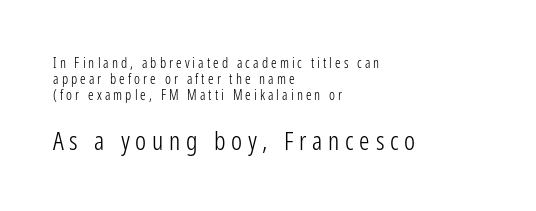
It's the straight-up-and-down kind of type. Honestly, the rows look squashed on top of each other. A bare baseline throughout the passage. These two chunks differ in scale, with the bottom chunk taking the larger measure. Vertical stems look standard width or narrower in stroke.
